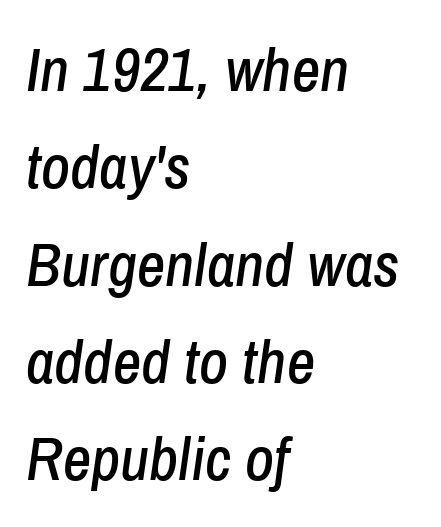
The image shows 62 px condensed type, italic (leaning right); set left-aligned, normal line spacing (1.57x), normal letter spacing, not underlined; low stroke contrast and a medium x-height.
